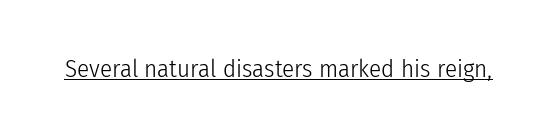
{"italic": "no", "bold": "no", "underline": "yes", "letter_spacing": "normal", "letter_spacing_em": 0.0, "glyph_px": 25}
